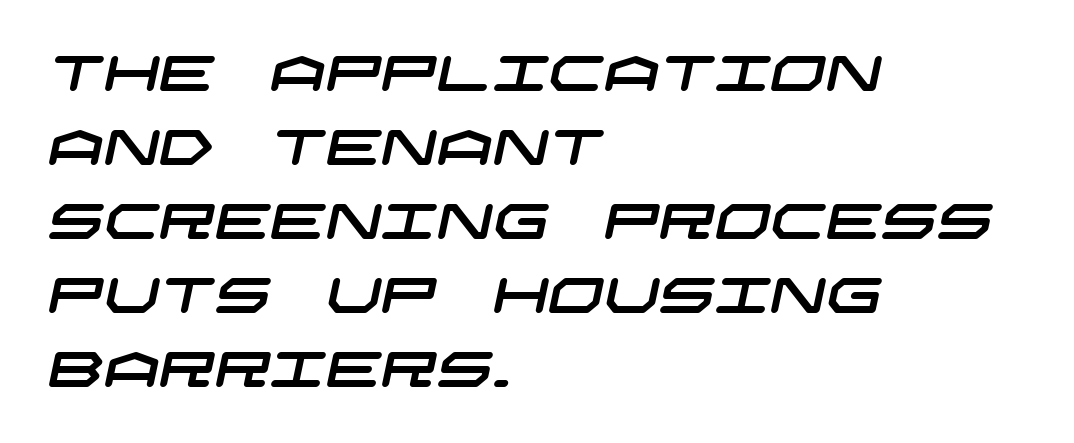
The image shows 49 px wide sans-serif type; set left-aligned, normal line spacing (1.51x), normal letter spacing, not underlined; low stroke contrast and a large x-height.
